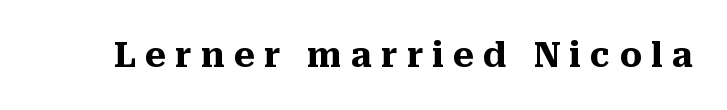
Q: Is the text bold? A: Yes.
Q: Is the text italic (slanted)? A: No, it is upright.
Q: Is the typeface a serif or a sans-serif typeface? A: Serif.
Q: Is the text underlined? A: No.
Q: Is the spacing between letters normal or unusually wide? A: Unusually wide.
Q: Width (condensed, normal, or wide)? A: Normal.
Q: Stroke contrast? A: Medium.
Q: x-height? A: Medium.
Q: Monospaced? A: No.
